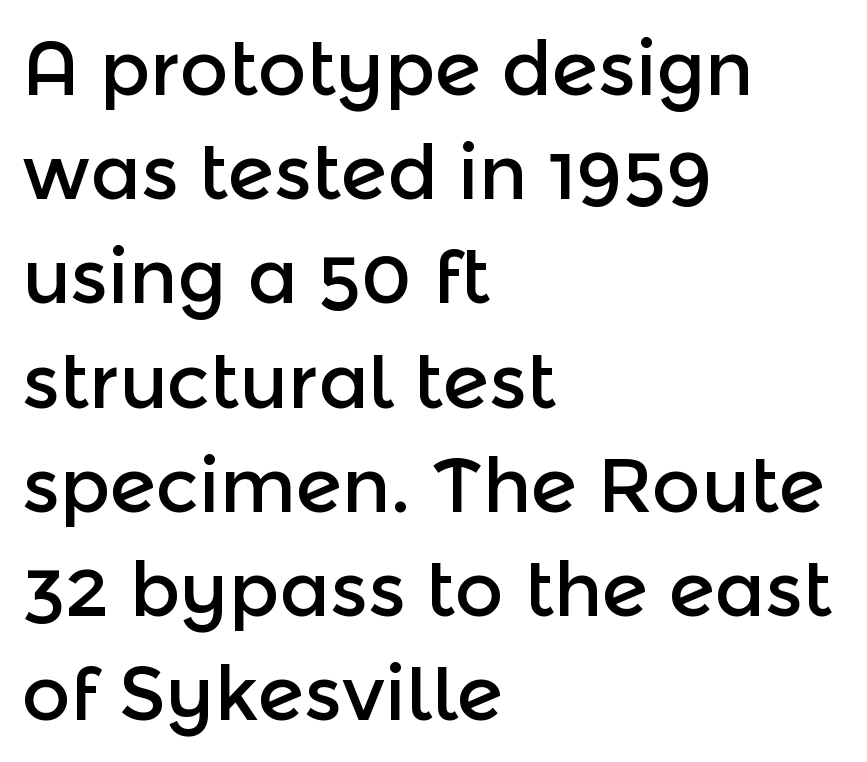
Q: Is the text italic (slanted)? A: No, it is upright.
Q: Is the typeface a serif or a sans-serif typeface? A: Sans-serif.
Q: Is the text underlined? A: No.
Q: How is the paragraph aligned? A: Left-aligned.
Q: Is the spacing between letters normal or unusually wide? A: Normal.
Q: Is the spacing between lines tight, normal or loose? A: Normal.
Q: Width (condensed, normal, or wide)? A: Normal.
Q: x-height? A: Medium.
Q: Monospaced? A: No.
